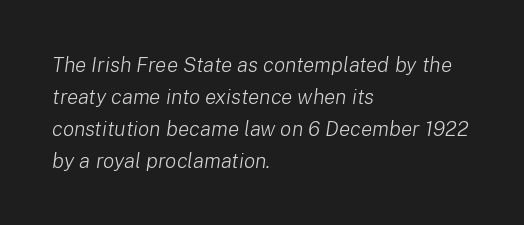
{"italic": "yes", "lean": "right", "slant_degrees": 8, "bold": "no", "underline": "no", "align": "left", "line_spacing": "normal", "line_spacing_ratio": 1.52, "letter_spacing": "normal", "letter_spacing_em": 0.0, "glyph_px": 21}
